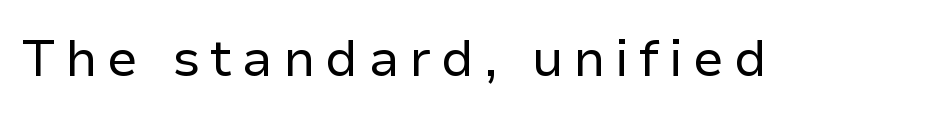
{"serif": "no", "italic": "no", "bold": "no", "weight": "regular", "width": "normal", "stroke_contrast": "low", "x_height": "medium", "monospaced": "no", "underline": "no", "glyph_px": 51}
